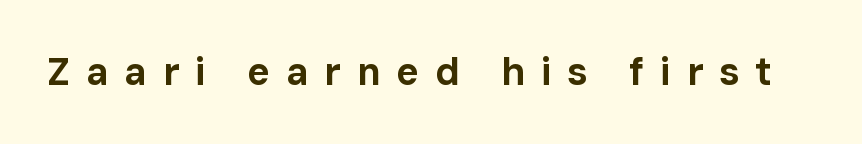
This sample uses a sans-serif face. A full-strength bold gives these letters their thick strokes. Notice how the stems are strictly vertical — no italics here. A bare baseline throughout the passage.
